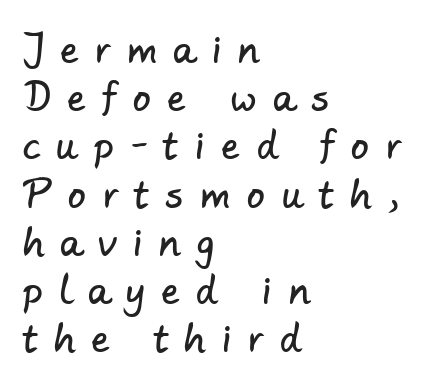
Q: Is the typeface a serif or a sans-serif typeface? A: Sans-serif.
Q: Is the text underlined? A: No.
Q: How is the paragraph aligned? A: Left-aligned.
Q: Is the spacing between letters normal or unusually wide? A: Unusually wide.
Q: Is the spacing between lines tight, normal or loose? A: Normal.
Q: Width (condensed, normal, or wide)? A: Normal.
Q: Stroke contrast? A: Low.
Q: x-height? A: Small.
Q: Monospaced? A: No.
